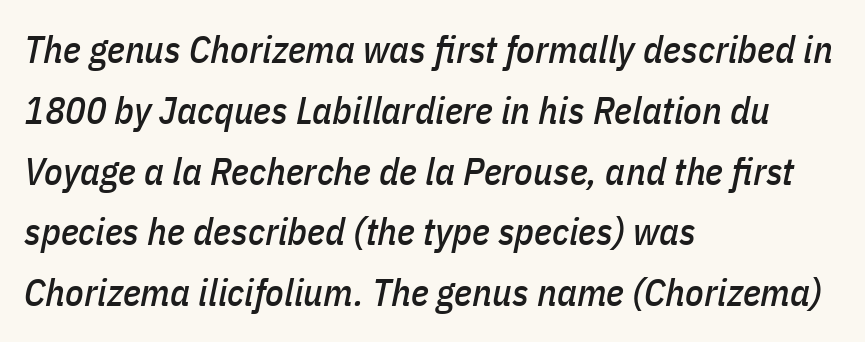
A typesetter would call this proportional, since set widths differ per character. Is there much room between lines? A standard amount, neither cramped nor airy. Left-aligned paragraph, ragged on the right. The text carries the slant typical of an italic or oblique font. Quick note: underline off.
